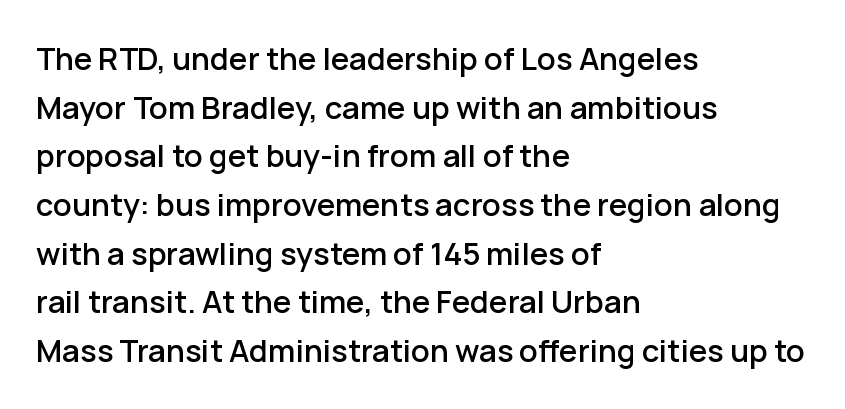
Nope, no serifs anywhere on these letters. The letters stand upright; this is a roman face. These lines sit exactly where default settings would place them. The zone under the glyphs is completely vacant. Does extra space separate the letters? No, they use regular spacing.
